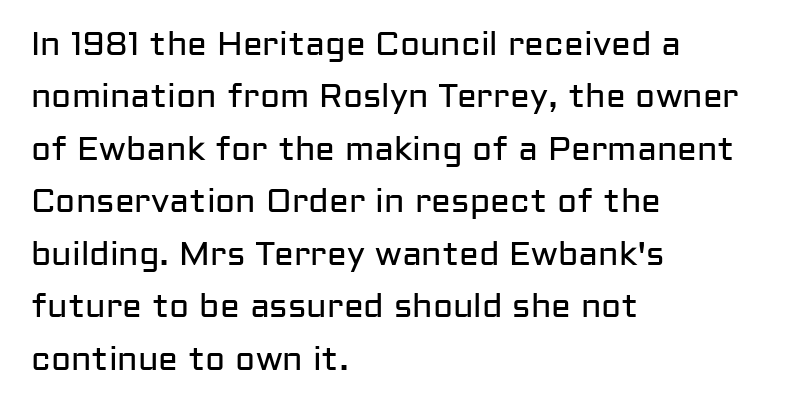
Q: Is the text bold? A: No.
Q: Is the text italic (slanted)? A: No, it is upright.
Q: Is the typeface a serif or a sans-serif typeface? A: Sans-serif.
Q: Is the text underlined? A: No.
Q: How is the paragraph aligned? A: Left-aligned.
Q: Is the spacing between letters normal or unusually wide? A: Normal.
Q: Is the spacing between lines tight, normal or loose? A: Normal.
Q: Width (condensed, normal, or wide)? A: Normal.
Q: Stroke contrast? A: Low.
Q: x-height? A: Medium.
Q: Monospaced? A: No.
